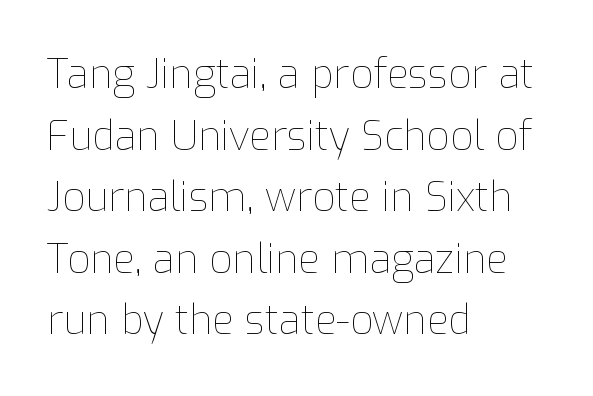
The image shows 40 px thin type, upright; set left-aligned, normal line spacing (1.54x), normal letter spacing, not underlined; low stroke contrast and a medium x-height.
